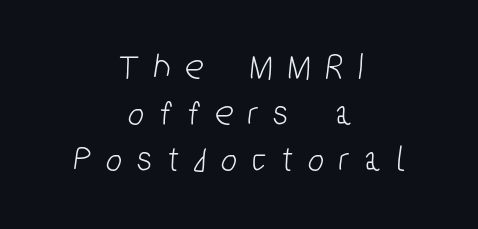
{"serif": "no", "width": "condensed", "stroke_contrast": "low", "x_height": "medium", "monospaced": "no", "underline": "no", "align": "center", "line_spacing": "normal", "line_spacing_ratio": 1.25, "letter_spacing": "wide", "letter_spacing_em": 0.43, "glyph_px": 37}
